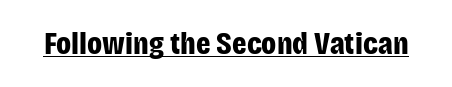
Q: Is the text bold? A: Yes.
Q: Is the text italic (slanted)? A: No, it is upright.
Q: Is the typeface a serif or a sans-serif typeface? A: Sans-serif.
Q: Is the text underlined? A: Yes.
Q: Is the spacing between letters normal or unusually wide? A: Normal.
Q: Width (condensed, normal, or wide)? A: Condensed.
Q: Stroke contrast? A: Low.
Q: x-height? A: Large.
Q: Monospaced? A: No.
